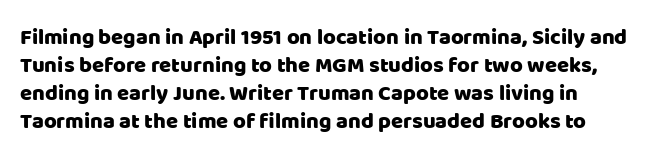
{"italic": "no", "underline": "no", "align": "left", "line_spacing": "normal", "line_spacing_ratio": 1.28, "letter_spacing": "normal", "letter_spacing_em": 0.0, "glyph_px": 22}
